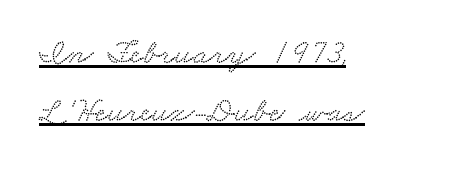
Q: Is the typeface a serif or a sans-serif typeface? A: Serif.
Q: Is the text underlined? A: Yes.
Q: How is the paragraph aligned? A: Left-aligned.
Q: Is the spacing between letters normal or unusually wide? A: Normal.
Q: Is the spacing between lines tight, normal or loose? A: Normal.
Q: Width (condensed, normal, or wide)? A: Wide.
Q: Stroke contrast? A: Low.
Q: x-height? A: Small.
Q: Monospaced? A: No.
